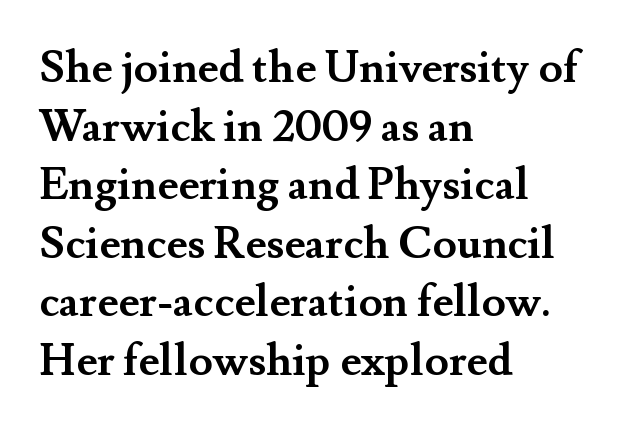
Q: Is the text bold? A: Yes.
Q: Is the text italic (slanted)? A: No, it is upright.
Q: Is the typeface a serif or a sans-serif typeface? A: Serif.
Q: Is the text underlined? A: No.
Q: How is the paragraph aligned? A: Left-aligned.
Q: Is the spacing between letters normal or unusually wide? A: Normal.
Q: Is the spacing between lines tight, normal or loose? A: Normal.
Q: Width (condensed, normal, or wide)? A: Normal.
Q: Stroke contrast? A: Medium.
Q: x-height? A: Small.
Q: Monospaced? A: No.
